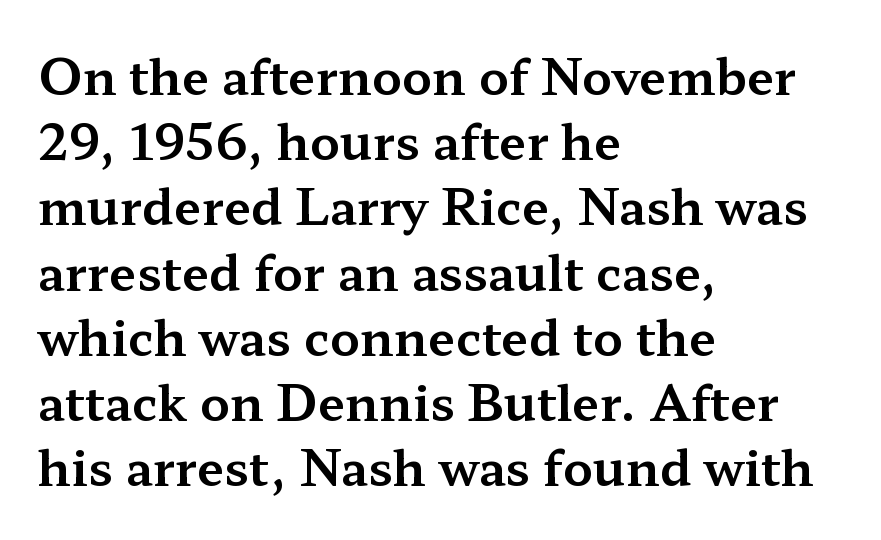
Q: Is the text italic (slanted)? A: No, it is upright.
Q: Is the typeface a serif or a sans-serif typeface? A: Serif.
Q: Is the text underlined? A: No.
Q: How is the paragraph aligned? A: Left-aligned.
Q: Is the spacing between letters normal or unusually wide? A: Normal.
Q: Is the spacing between lines tight, normal or loose? A: Normal.
Q: Width (condensed, normal, or wide)? A: Wide.
Q: Stroke contrast? A: Medium.
Q: x-height? A: Medium.
Q: Monospaced? A: No.
